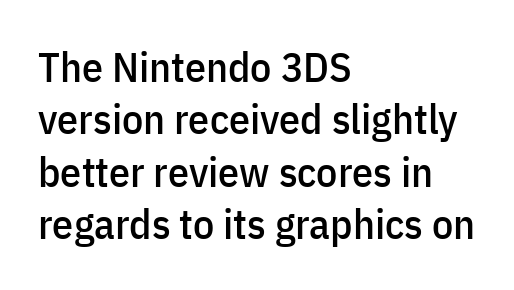
How would I describe the line gaps? Plain and ordinary. The face used here is proportionally spaced, like ordinary book or web type. A typesetter would label this face a sans. Characters follow at the spacing the type designer built in. The type sits square on the baseline with zero lean. In CSS terms this would be text-align: left.
